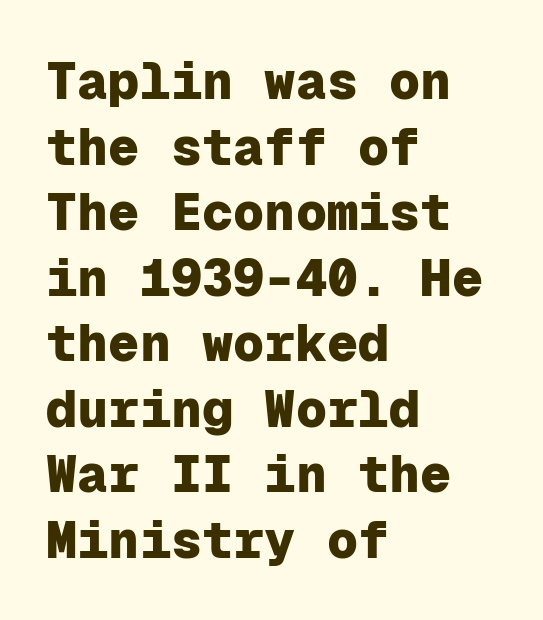
The image shows 52 px heavy sans-serif type, upright, monospaced; set left-aligned, normal line spacing (1.26x), normal letter spacing, not underlined; low stroke contrast and a medium x-height.
